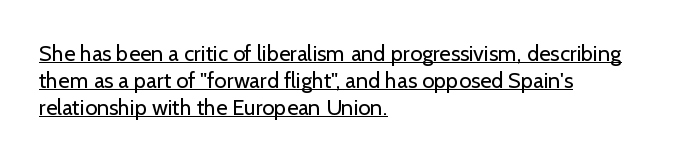
The image shows 22 px text type, upright; set left-aligned, line spacing 1.22x, normal letter spacing, underlined.
